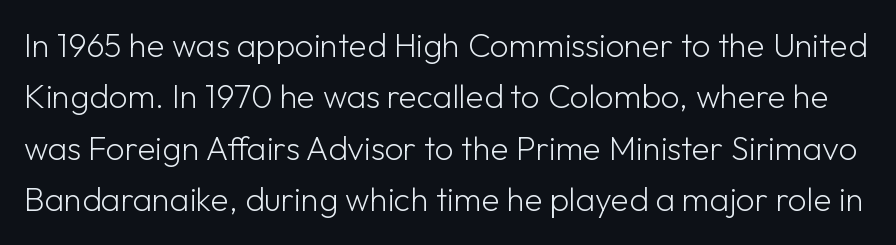
Q: Is the text bold? A: No.
Q: Is the text italic (slanted)? A: No, it is upright.
Q: Is the typeface a serif or a sans-serif typeface? A: Sans-serif.
Q: Is the text underlined? A: No.
Q: Is the spacing between letters normal or unusually wide? A: Normal.
Q: Is the spacing between lines tight, normal or loose? A: Normal.
Q: Width (condensed, normal, or wide)? A: Normal.
Q: Stroke contrast? A: Low.
Q: x-height? A: Medium.
Q: Monospaced? A: No.
